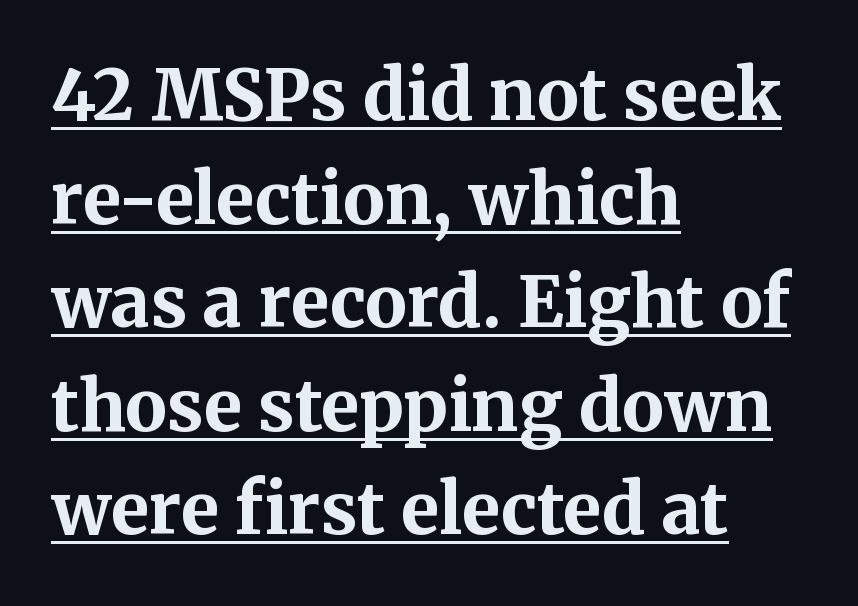
Q: Is the text bold? A: Yes.
Q: Is the text italic (slanted)? A: No, it is upright.
Q: Is the typeface a serif or a sans-serif typeface? A: Serif.
Q: Is the text underlined? A: Yes.
Q: How is the paragraph aligned? A: Left-aligned.
Q: Is the spacing between letters normal or unusually wide? A: Normal.
Q: Is the spacing between lines tight, normal or loose? A: Normal.
Q: Width (condensed, normal, or wide)? A: Normal.
Q: Stroke contrast? A: Medium.
Q: x-height? A: Medium.
Q: Monospaced? A: No.
